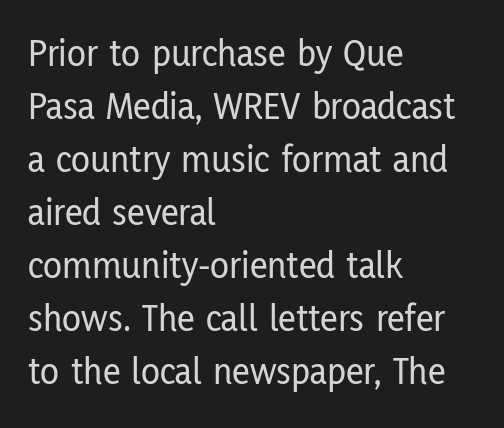
The image shows 39 px condensed sans-serif type, upright; set left-aligned, normal line spacing (1.36x), normal letter spacing, not underlined; low stroke contrast and a medium x-height.
